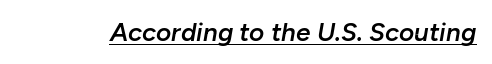
In terms of posture, this sample is oblique. Check the space under the baseline: a stroke is drawn there. Students, this is semibold: more ink than regular, less than bold. Compared with typical body copy, the letter spacing here is the same.
